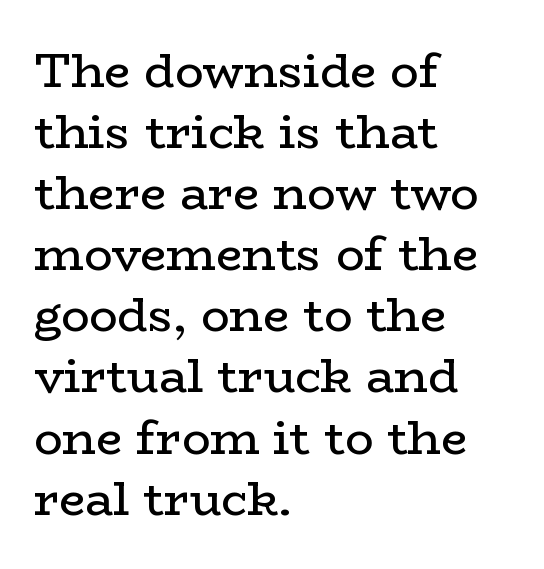
The image shows 47 px regular-weight, wide serif type, upright; set left-aligned, normal line spacing (1.3x), normal letter spacing, not underlined; low stroke contrast and a medium x-height.
